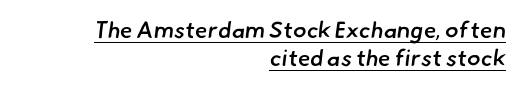
{"bold": "semi", "underline": "yes", "align": "right", "line_spacing_ratio": 1.23, "letter_spacing": "normal", "letter_spacing_em": 0.0, "glyph_px": 23}
